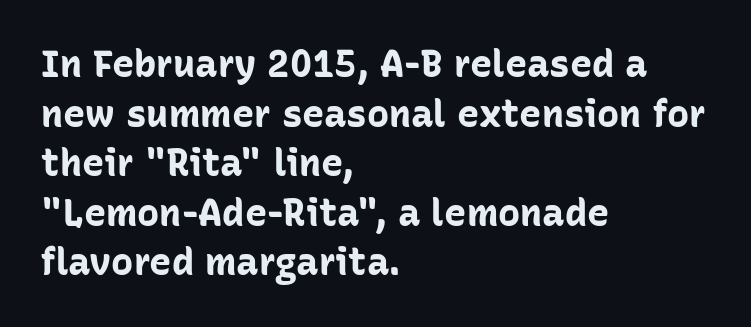
A normal amount of white space separates one row of letters from the next. The strip under each line holds only bare page. The lettering stays uniformly vertical, giving the passage a roman look. A typesetter would call this zero additional tracking. A typesetter would call this proportional, since set widths differ per character.
